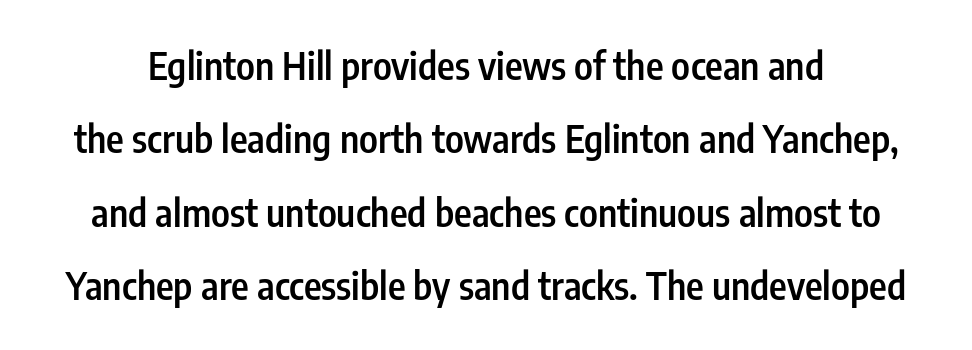
Q: Is the text bold? A: Semi-bold.
Q: Is the text italic (slanted)? A: No, it is upright.
Q: Is the typeface a serif or a sans-serif typeface? A: Sans-serif.
Q: Is the text underlined? A: No.
Q: Is the spacing between letters normal or unusually wide? A: Normal.
Q: Is the spacing between lines tight, normal or loose? A: Loose.
Q: Width (condensed, normal, or wide)? A: Condensed.
Q: Stroke contrast? A: Low.
Q: x-height? A: Medium.
Q: Monospaced? A: No.
